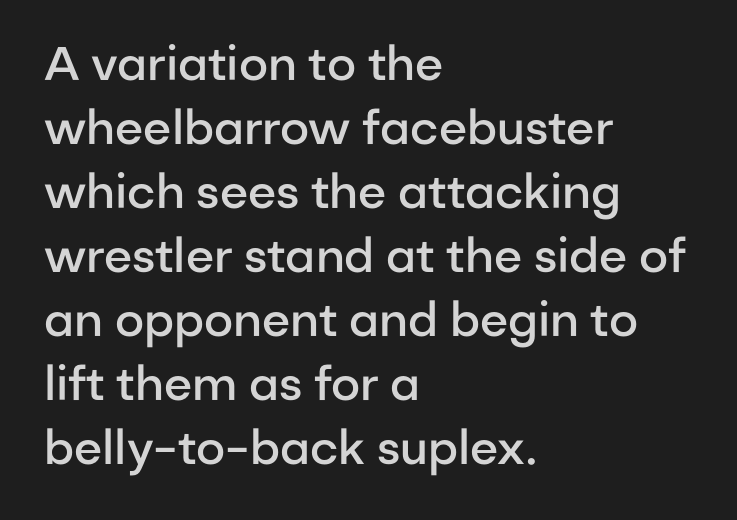
{"serif": "no", "italic": "no", "bold": "semi", "weight": "semibold", "width": "normal", "stroke_contrast": "low", "x_height": "medium", "monospaced": "no", "underline": "no", "align": "left", "line_spacing": "normal", "line_spacing_ratio": 1.36, "letter_spacing": "normal", "letter_spacing_em": 0.0, "glyph_px": 47}
